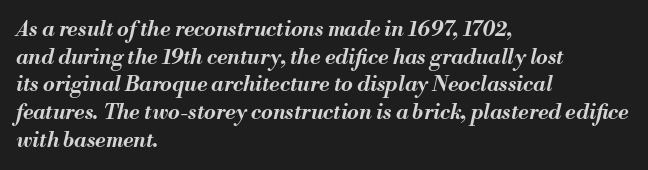
Q: Is the text bold? A: Yes.
Q: Is the text italic (slanted)? A: Yes, it leans right by about 13 degrees.
Q: Is the text underlined? A: No.
Q: How is the paragraph aligned? A: Left-aligned.
Q: Is the spacing between letters normal or unusually wide? A: Normal.
Q: Is the spacing between lines tight, normal or loose? A: Normal.
